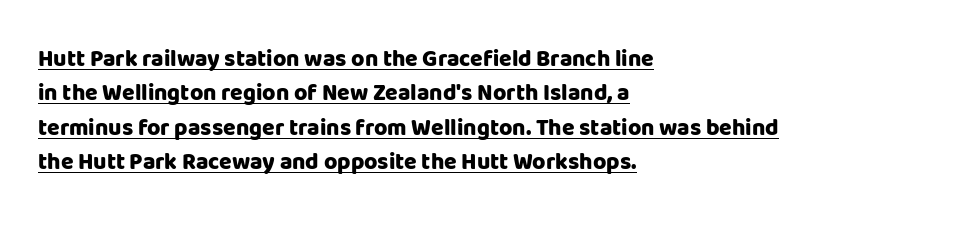
Q: Is the text bold? A: Yes.
Q: Is the text italic (slanted)? A: No, it is upright.
Q: Is the text underlined? A: Yes.
Q: How is the paragraph aligned? A: Left-aligned.
Q: Is the spacing between letters normal or unusually wide? A: Normal.
Q: Is the spacing between lines tight, normal or loose? A: Normal.
